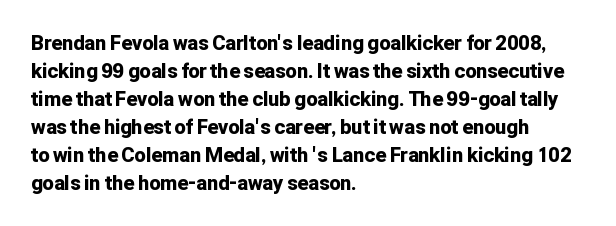
{"italic": "no", "bold": "yes", "underline": "no", "align": "left", "line_spacing": "normal", "line_spacing_ratio": 1.4, "letter_spacing": "normal", "letter_spacing_em": 0.0, "glyph_px": 20}
